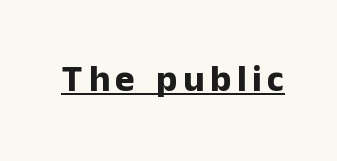
The image shows 38 px bold sans-serif type, upright; set underlined; low stroke contrast and a medium x-height.
